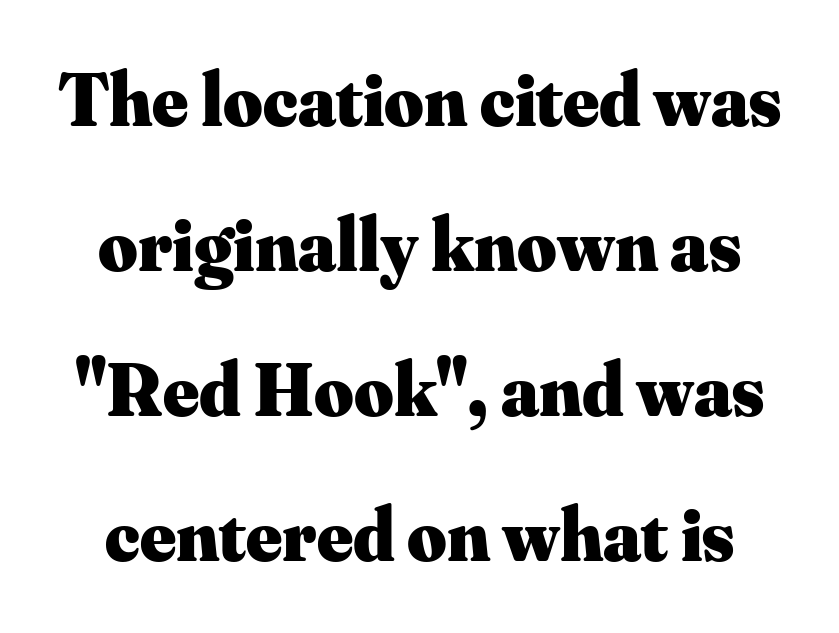
Q: Is the text bold? A: Yes.
Q: Is the text italic (slanted)? A: No, it is upright.
Q: Is the typeface a serif or a sans-serif typeface? A: Serif.
Q: Is the text underlined? A: No.
Q: Is the spacing between letters normal or unusually wide? A: Normal.
Q: Is the spacing between lines tight, normal or loose? A: Loose.
Q: Width (condensed, normal, or wide)? A: Normal.
Q: Stroke contrast? A: Medium.
Q: x-height? A: Small.
Q: Monospaced? A: No.
